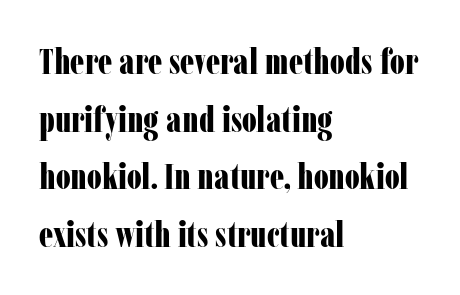
Q: Is the text bold? A: Yes.
Q: Is the text italic (slanted)? A: No, it is upright.
Q: Is the typeface a serif or a sans-serif typeface? A: Serif.
Q: Is the text underlined? A: No.
Q: How is the paragraph aligned? A: Left-aligned.
Q: Is the spacing between letters normal or unusually wide? A: Normal.
Q: Is the spacing between lines tight, normal or loose? A: Normal.
Q: Width (condensed, normal, or wide)? A: Condensed.
Q: Stroke contrast? A: Low.
Q: x-height? A: Medium.
Q: Monospaced? A: No.
